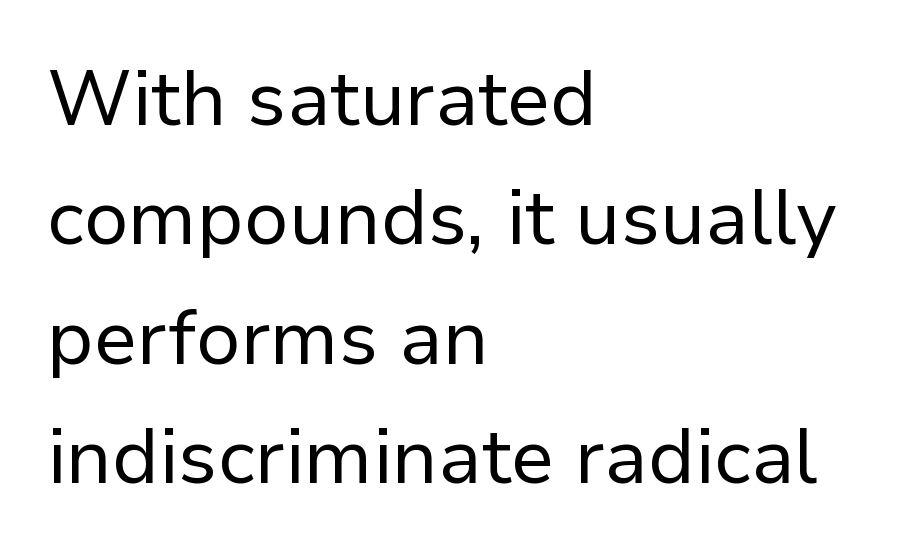
Horizontal bands of white between lines are of average thickness. Type without underlining. You can tell from the bare stems that sans-serif type was used. Words appear dense and cohesive because spacing is normal. The letterforms sit at book weight or below. Is the block centered? No — it sits flush against the left margin.
